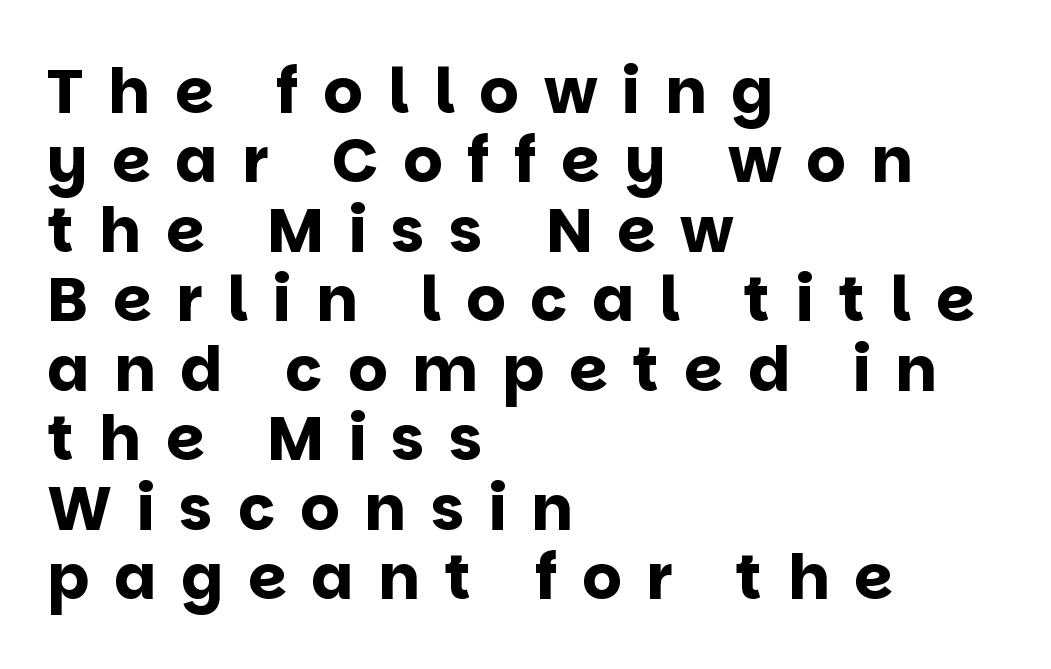
{"serif": "no", "italic": "no", "bold": "yes", "weight": "bold", "width": "normal", "stroke_contrast": "low", "x_height": "large", "monospaced": "no", "underline": "no", "align": "left", "line_spacing": "tight", "line_spacing_ratio": 1.12, "letter_spacing": "wide", "letter_spacing_em": 0.4, "glyph_px": 62}
